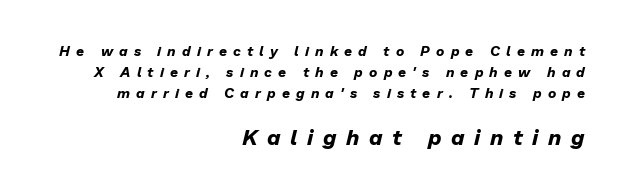
{"italic": "yes", "lean": "right", "slant_degrees": 13, "bold": "yes", "underline": "no", "align": "right", "line_spacing": "normal", "line_spacing_ratio": 1.5, "letter_spacing": "wide", "letter_spacing_em": 0.44, "larger_block": "second", "size_ratio": 1.57, "glyph_px": 22}
